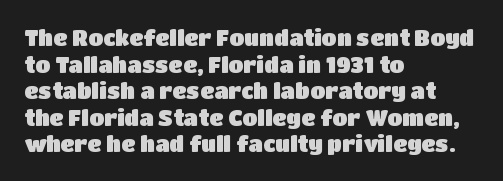
{"italic": "no", "underline": "no", "align": "left", "line_spacing_ratio": 1.21, "letter_spacing": "normal", "letter_spacing_em": 0.0, "glyph_px": 22}
